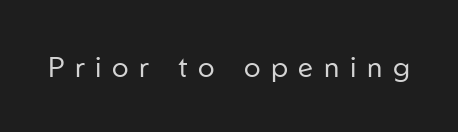
Any mark beneath the type? The region is blank. The characters display no serif detailing; their extremities are plain. The letters advance in unequal steps, a hallmark of proportional type. This rendering widens character spacing well past its baseline value.
